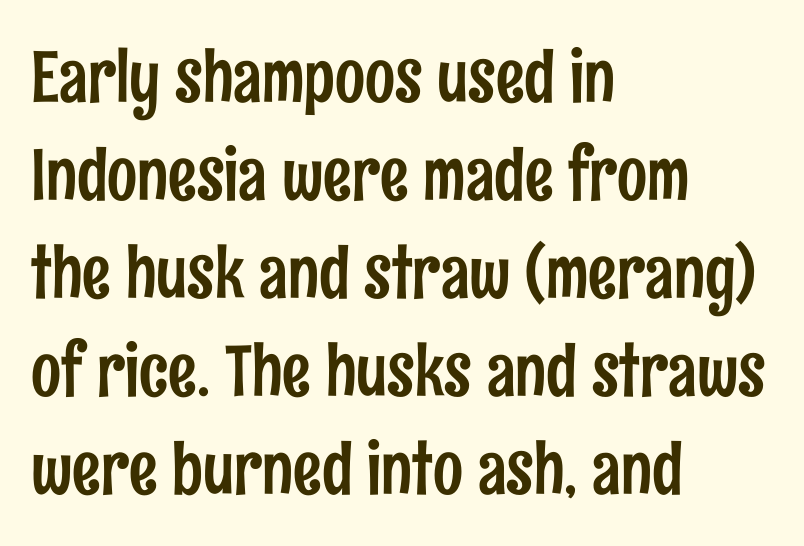
The image shows 71 px condensed sans-serif type, upright; set left-aligned, normal line spacing (1.38x), normal letter spacing, not underlined; low stroke contrast and a medium x-height.
